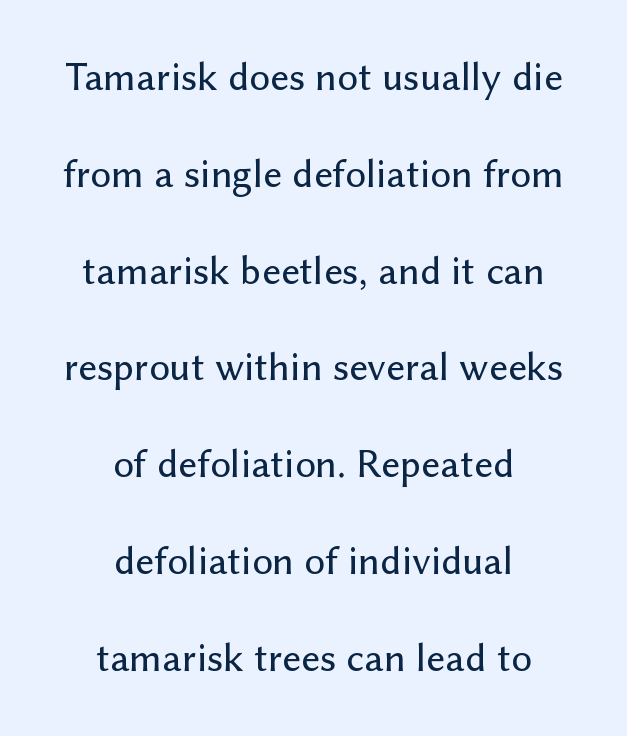
{"serif": "no", "italic": "no", "width": "normal", "stroke_contrast": "low", "x_height": "medium", "monospaced": "no", "underline": "no", "align": "center", "line_spacing": "loose", "line_spacing_ratio": 2.36, "letter_spacing": "normal", "letter_spacing_em": 0.0, "glyph_px": 41}
